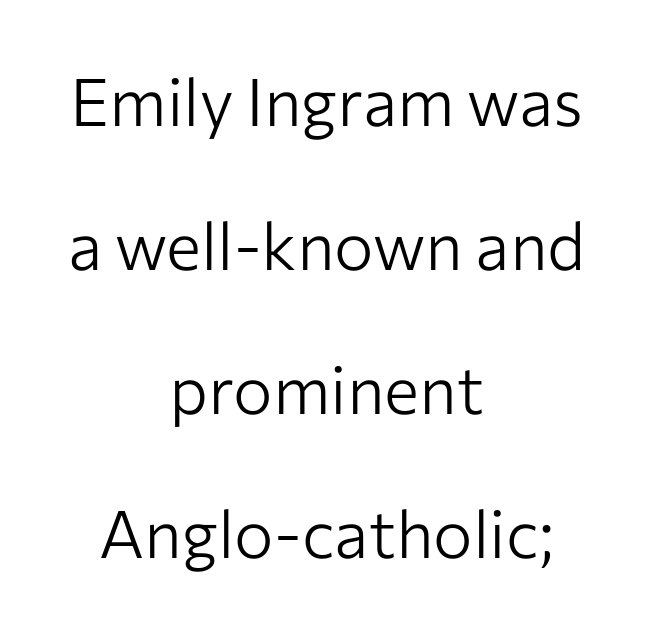
{"serif": "no", "italic": "no", "bold": "no", "weight": "light", "width": "normal", "stroke_contrast": "low", "x_height": "medium", "monospaced": "no", "underline": "no", "align": "center", "line_spacing": "loose", "line_spacing_ratio": 2.18, "letter_spacing": "normal", "letter_spacing_em": 0.0, "glyph_px": 66}
